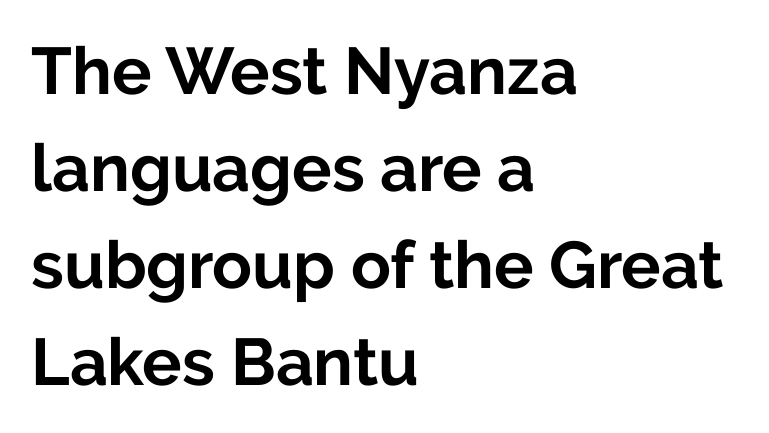
{"serif": "no", "italic": "no", "bold": "yes", "weight": "bold", "width": "normal", "stroke_contrast": "low", "x_height": "medium", "monospaced": "no", "underline": "no", "align": "left", "line_spacing": "normal", "line_spacing_ratio": 1.47, "letter_spacing": "normal", "letter_spacing_em": 0.0, "glyph_px": 66}
